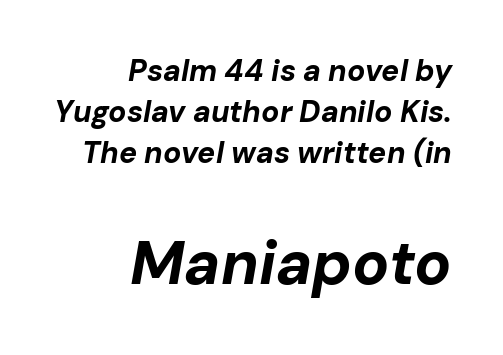
Q: Is the text bold? A: Yes.
Q: Is the text italic (slanted)? A: Yes, it leans right by about 10 degrees.
Q: Is the text underlined? A: No.
Q: How is the paragraph aligned? A: Right-aligned.
Q: Is the spacing between letters normal or unusually wide? A: Normal.
Q: Is the spacing between lines tight, normal or loose? A: Normal.
Q: Which block of text is set in a larger size, the first (top) or the second (bottom)? A: The second (bottom) one.
Q: Width (condensed, normal, or wide)? A: Normal.
Q: Stroke contrast? A: Low.
Q: x-height? A: Medium.
Q: Monospaced? A: No.
